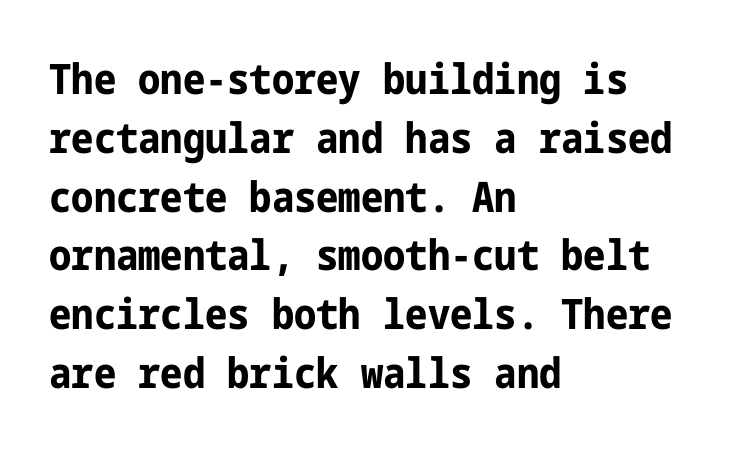
Is the block centered? No — it sits flush against the left margin. The rows are spaced the way most documents space them. I'd describe the lettering as bold — thick and assertive. This is sans-serif lettering, the kind often seen on screens and signage.
